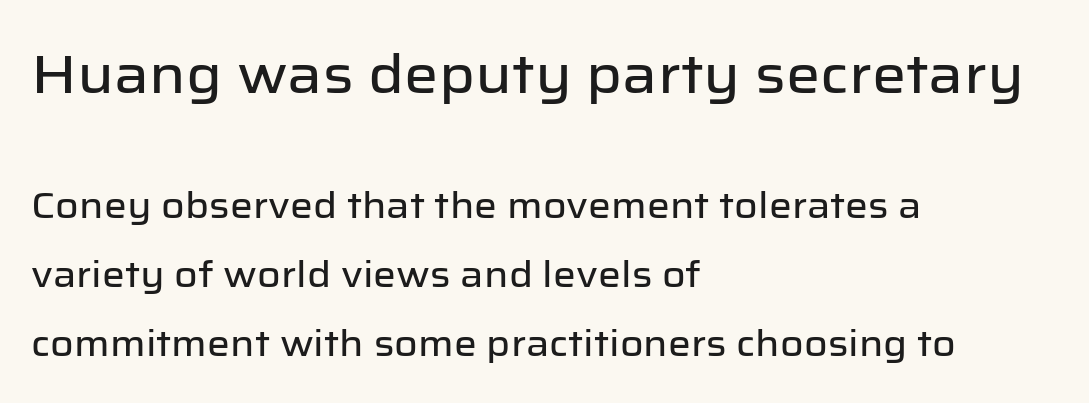
Horizontally, the lines are justified to the leading edge only. Between one letter and the next there's only the usual sliver of space. Note the varied advance widths — an 'i' is clearly narrower than an 'm'. Two sizes are in play, and the larger belongs to the first block.
